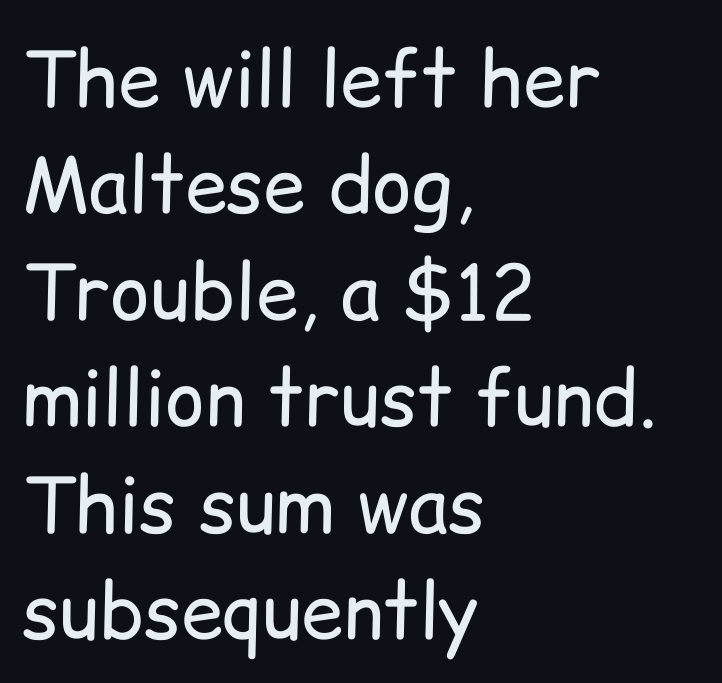
Q: Is the text bold? A: No.
Q: Is the text italic (slanted)? A: No, it is upright.
Q: Is the typeface a serif or a sans-serif typeface? A: Sans-serif.
Q: Is the text underlined? A: No.
Q: How is the paragraph aligned? A: Left-aligned.
Q: Is the spacing between letters normal or unusually wide? A: Normal.
Q: Is the spacing between lines tight, normal or loose? A: Normal.
Q: Width (condensed, normal, or wide)? A: Normal.
Q: Stroke contrast? A: Low.
Q: x-height? A: Medium.
Q: Monospaced? A: No.
